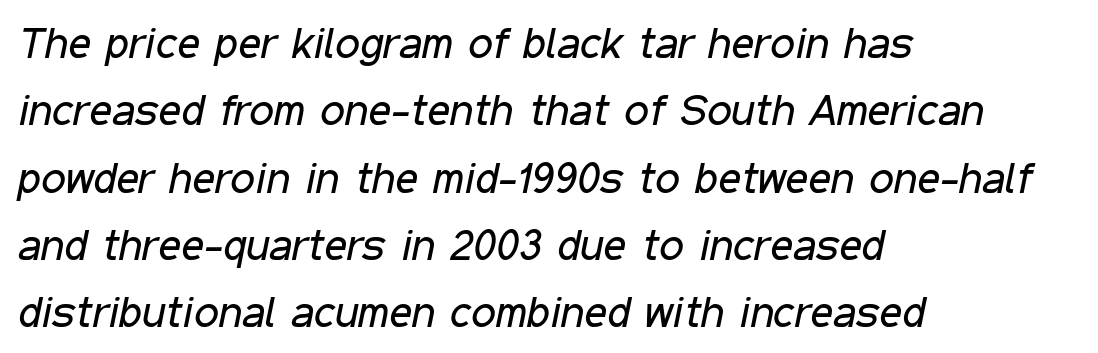
Each letter keeps its own natural width here, so spacing adapts to shape. It's the slanting kind of type. Standard letterfit; no display-style spreading of the glyphs. Typeset ragged right — the left edge is the straight one. No heavy texture on the line: the type isn't bold.
